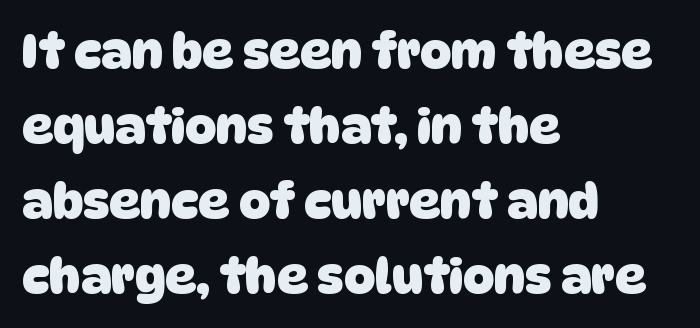
{"serif": "no", "bold": "yes", "weight": "heavy", "width": "normal", "stroke_contrast": "low", "x_height": "large", "monospaced": "no", "underline": "no", "align": "left", "line_spacing": "normal", "line_spacing_ratio": 1.56, "letter_spacing": "normal", "letter_spacing_em": 0.0, "glyph_px": 48}
